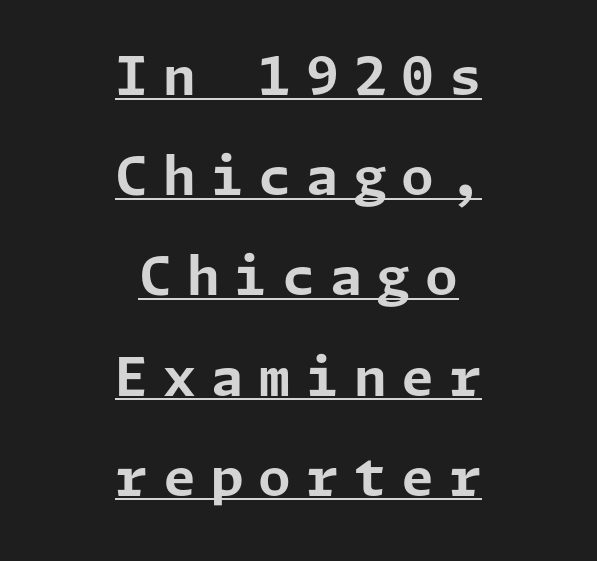
{"serif": "no", "italic": "no", "bold": "yes", "weight": "bold", "width": "normal", "stroke_contrast": "low", "x_height": "medium", "underline": "yes", "align": "center", "line_spacing_ratio": 1.89, "letter_spacing": "wide", "letter_spacing_em": 0.28, "glyph_px": 53}
